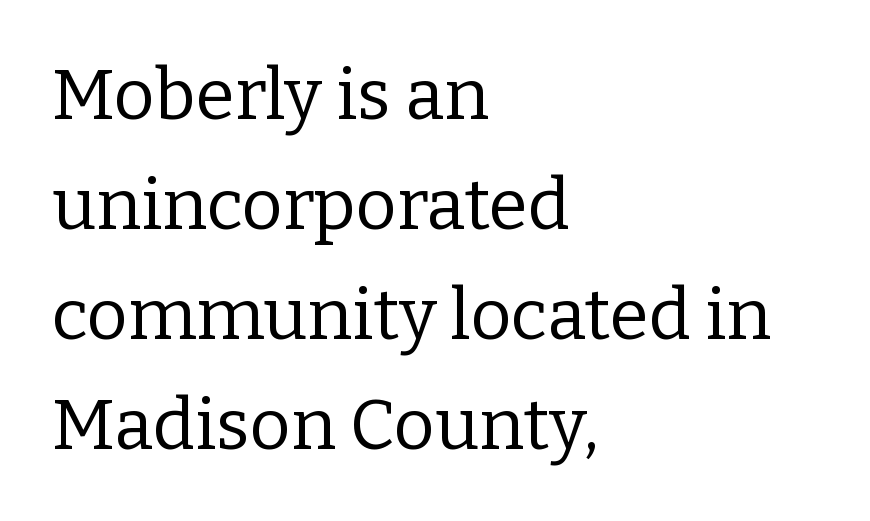
The image shows 71 px regular-weight serif type, upright; set left-aligned, normal line spacing (1.55x), normal letter spacing, not underlined; low stroke contrast and a medium x-height.
